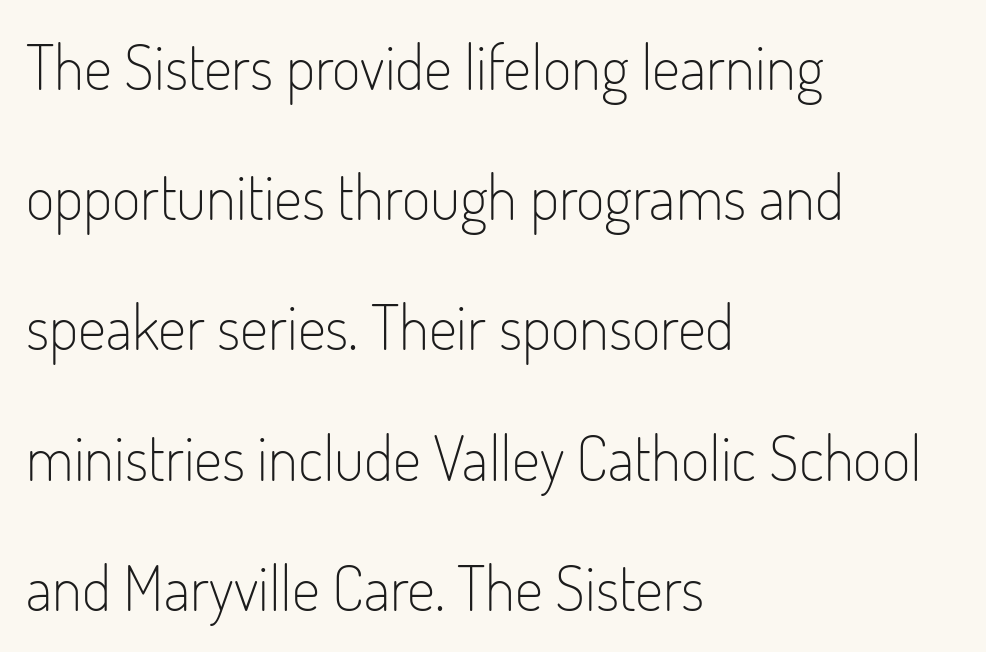
Q: Is the text bold? A: No.
Q: Is the text italic (slanted)? A: No, it is upright.
Q: Is the typeface a serif or a sans-serif typeface? A: Sans-serif.
Q: Is the text underlined? A: No.
Q: How is the paragraph aligned? A: Left-aligned.
Q: Is the spacing between letters normal or unusually wide? A: Normal.
Q: Is the spacing between lines tight, normal or loose? A: Loose.
Q: Width (condensed, normal, or wide)? A: Condensed.
Q: Stroke contrast? A: Low.
Q: x-height? A: Small.
Q: Monospaced? A: No.
